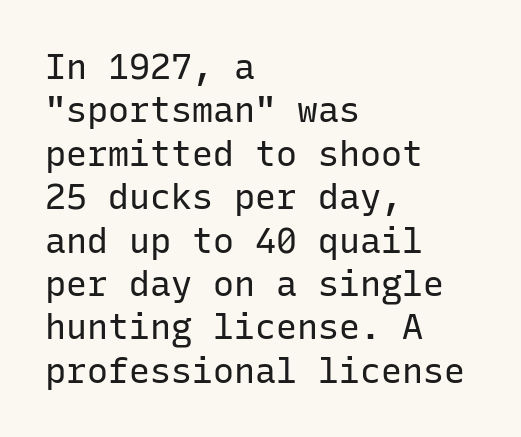
{"serif": "no", "italic": "no", "bold": "no", "weight": "regular", "width": "normal", "stroke_contrast": "low", "x_height": "medium", "monospaced": "yes", "underline": "no", "align": "left", "line_spacing_ratio": 1.24, "letter_spacing": "normal", "letter_spacing_em": 0.0, "glyph_px": 35}
